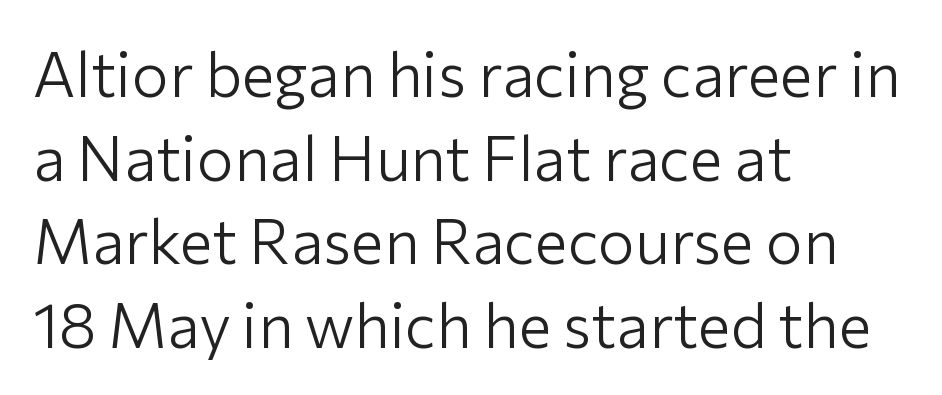
{"serif": "no", "italic": "no", "bold": "no", "weight": "light", "width": "normal", "stroke_contrast": "low", "x_height": "medium", "monospaced": "no", "underline": "no", "align": "left", "line_spacing": "normal", "line_spacing_ratio": 1.35, "letter_spacing": "normal", "letter_spacing_em": 0.0, "glyph_px": 62}
